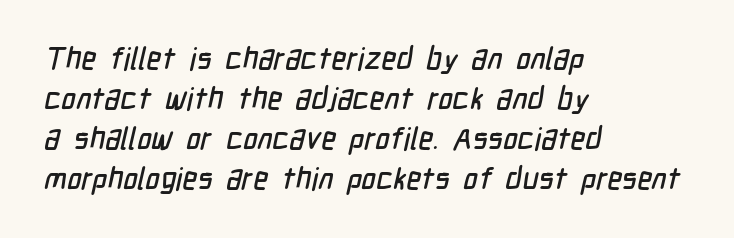
{"serif": "no", "width": "condensed", "stroke_contrast": "low", "x_height": "medium", "monospaced": "no", "underline": "no", "align": "left", "line_spacing": "normal", "line_spacing_ratio": 1.29, "letter_spacing": "normal", "letter_spacing_em": 0.0, "glyph_px": 31}
